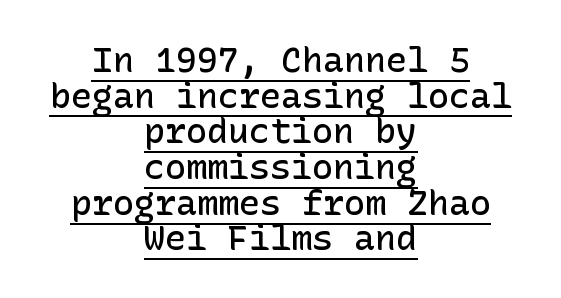
The image shows 35 px semibold sans-serif type, upright; set centered, tight line spacing (1.02x), normal letter spacing, underlined; low stroke contrast and a medium x-height.
